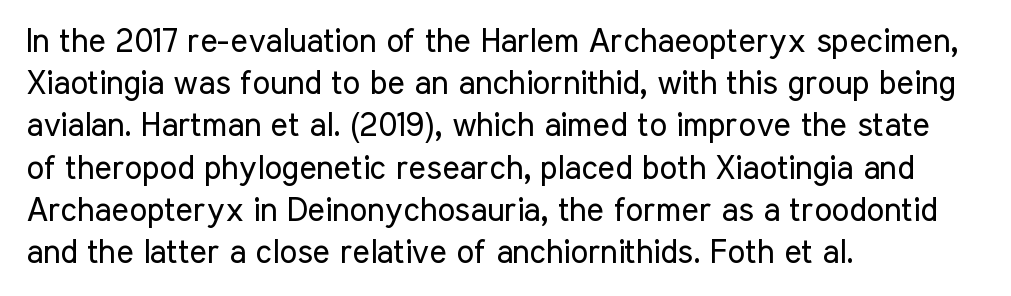
Whoever set this chose a conventional vertical rhythm. Every stem runs plumb, perpendicular to the baseline. Unlike a traditional serif, this face leaves its strokes unadorned. No extra tracking has been applied to these lines.
